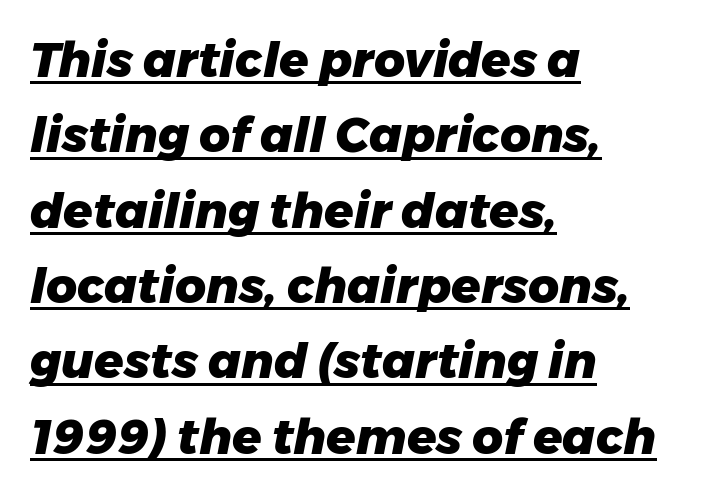
The letters are slanted; this is an italic face. Caption: lettering with a line underneath. These lines carry a lot of weight — the face is fully bold. Varying glyph widths throughout — classic text-font behaviour.
